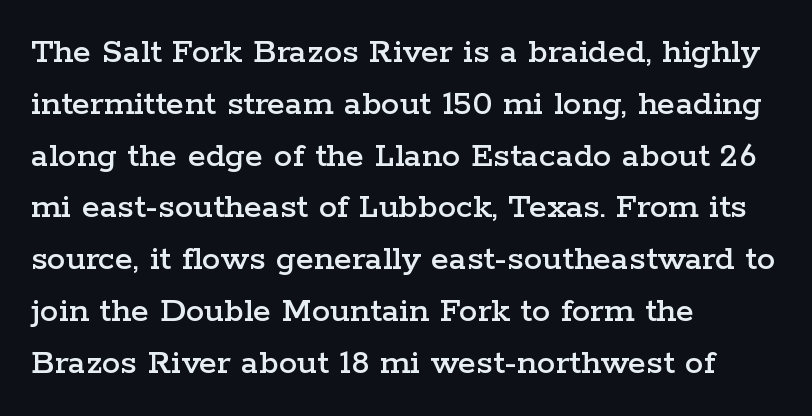
Q: Is the text italic (slanted)? A: No, it is upright.
Q: Is the typeface a serif or a sans-serif typeface? A: Serif.
Q: Is the text underlined? A: No.
Q: How is the paragraph aligned? A: Left-aligned.
Q: Is the spacing between letters normal or unusually wide? A: Normal.
Q: Is the spacing between lines tight, normal or loose? A: Normal.
Q: Width (condensed, normal, or wide)? A: Wide.
Q: Stroke contrast? A: Low.
Q: x-height? A: Medium.
Q: Monospaced? A: No.
